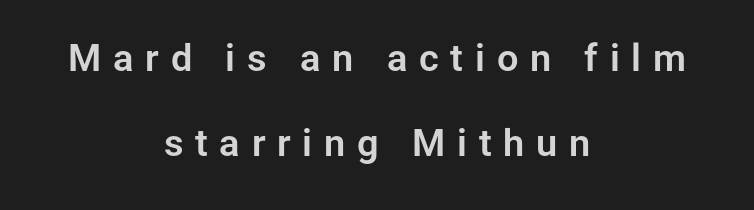
The gaps between neighbouring characters are conspicuously large. Which margin do the lines hug? Neither — every line sits in the middle. Every character sits straight up, as roman type does. Widely set lines give the paragraph a tall, airy silhouette.
